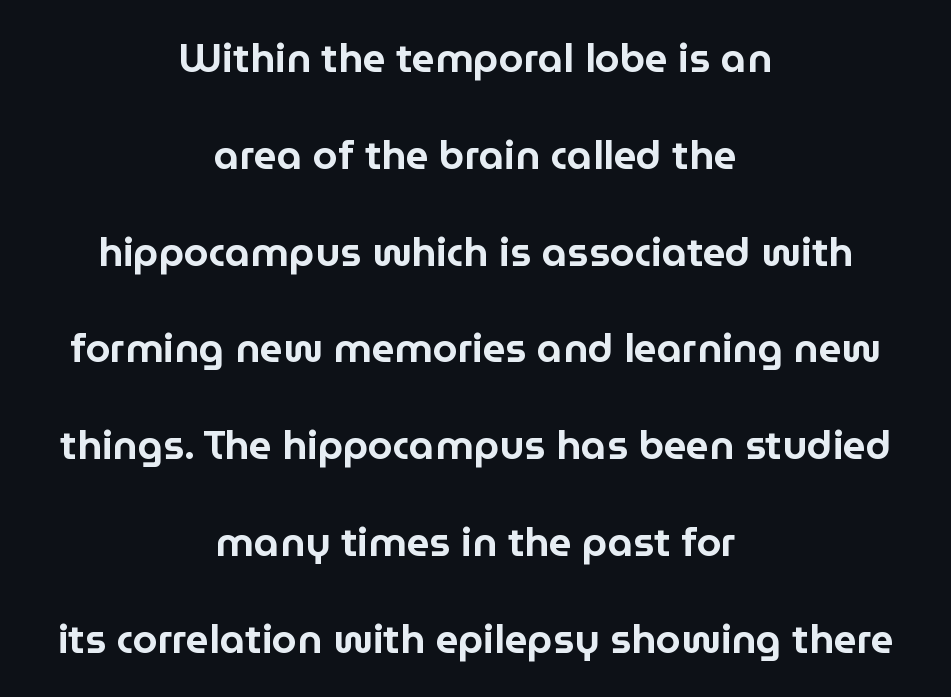
If you measured baseline to baseline, you'd find a long distance. Decoration check: the copy has no underline. The face used here is rendered with its standard letterfit. Serif or sans? Sans — the stroke terminals are bare.
